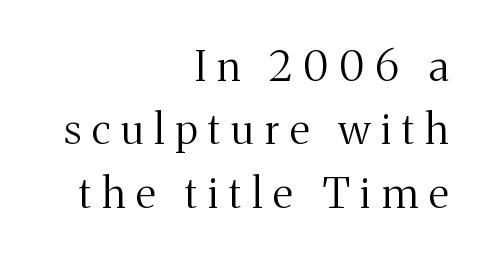
{"serif": "yes", "italic": "no", "bold": "no", "weight": "regular", "width": "normal", "stroke_contrast": "medium", "x_height": "medium", "monospaced": "no", "underline": "no", "align": "right", "line_spacing": "normal", "line_spacing_ratio": 1.51, "letter_spacing": "wide", "letter_spacing_em": 0.26, "glyph_px": 42}
